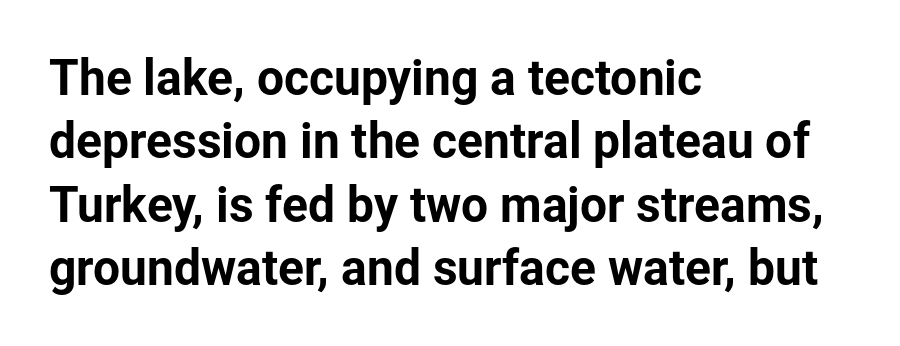
The passage shown is typed in a proportional face where columns would drift. Each new line begins a customary step beneath the previous one. Bare-footed words on every line. Look at the tracking — it's just the regular setting, nothing added. The font family rendered here belongs to the sans-serif group. Every stem runs plumb, perpendicular to the baseline.
